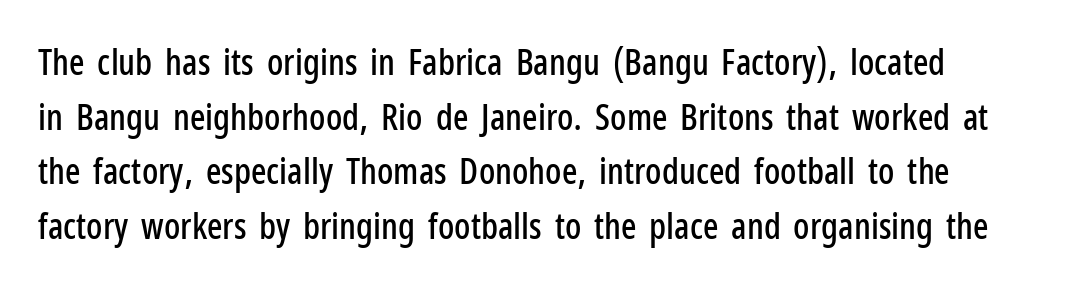
Q: Is the text italic (slanted)? A: No, it is upright.
Q: Is the typeface a serif or a sans-serif typeface? A: Sans-serif.
Q: Is the text underlined? A: No.
Q: How is the paragraph aligned? A: Left-aligned.
Q: Is the spacing between letters normal or unusually wide? A: Normal.
Q: Is the spacing between lines tight, normal or loose? A: Normal.
Q: Width (condensed, normal, or wide)? A: Condensed.
Q: Stroke contrast? A: Low.
Q: x-height? A: Medium.
Q: Monospaced? A: No.
